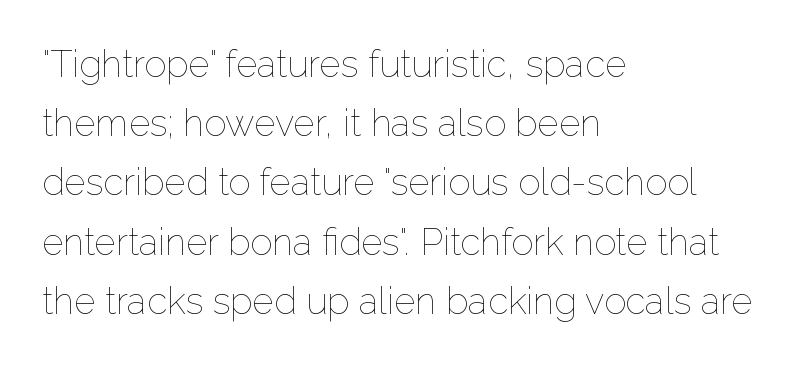
The image shows 37 px thin type, upright; set left-aligned, normal line spacing (1.6x), normal letter spacing, not underlined; low stroke contrast and a medium x-height.
